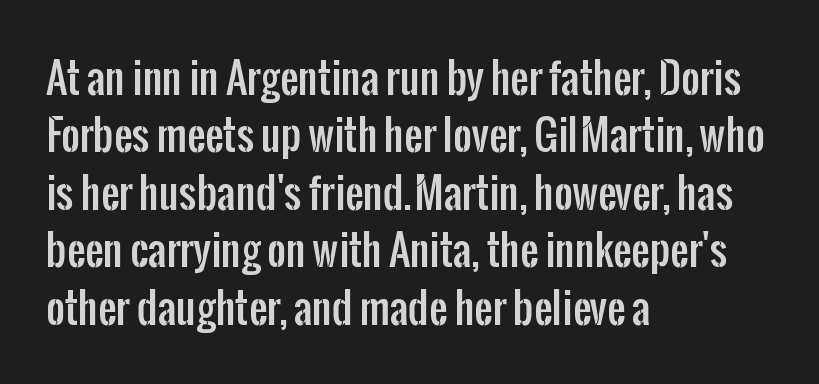
Each letter keeps its own natural width here, so spacing adapts to shape. This rendering leaves character spacing at its baseline value. What kind of face is this? One without serifs — a sans. A normal amount of white space separates one row of letters from the next. Leftover space on each line is placed entirely after the last word.
